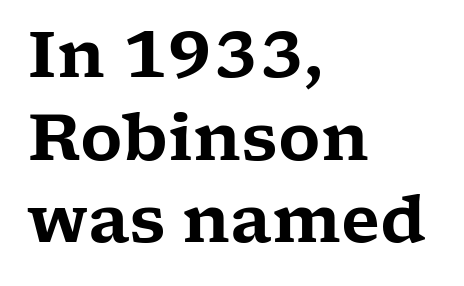
Q: Is the text italic (slanted)? A: No, it is upright.
Q: Is the typeface a serif or a sans-serif typeface? A: Serif.
Q: Is the text underlined? A: No.
Q: How is the paragraph aligned? A: Left-aligned.
Q: Is the spacing between letters normal or unusually wide? A: Normal.
Q: Is the spacing between lines tight, normal or loose? A: Normal.
Q: Width (condensed, normal, or wide)? A: Wide.
Q: Stroke contrast? A: Low.
Q: x-height? A: Medium.
Q: Monospaced? A: No.
